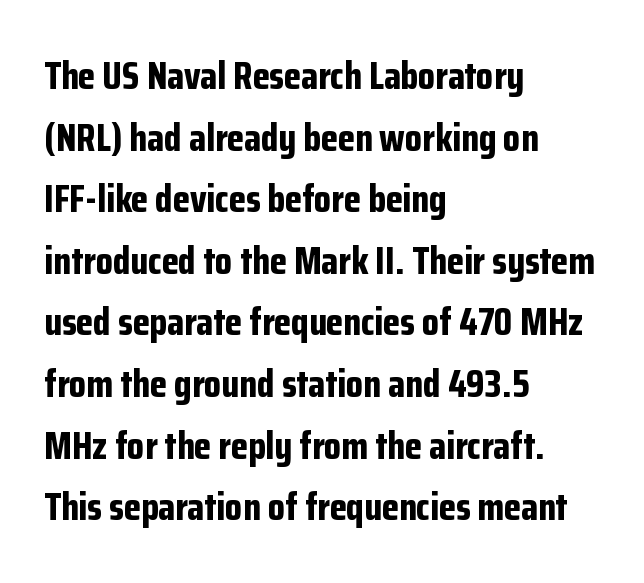
Plenty of ink on the page — the face is bold. The letters carry no serifs — their stems end cleanly without finishing strokes. All the whitespace from short lines collects on the right. Spacing between characters is what you'd get straight out of the box. Character widths vary here, with narrow letters taking less room than wide ones. The vertical gap from one line to the next is medium.
